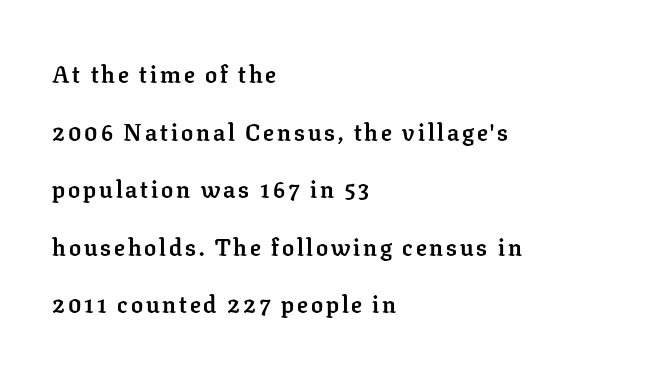
The image shows 24 px bold type, upright; set left-aligned, loose line spacing (2.4x), not underlined.
